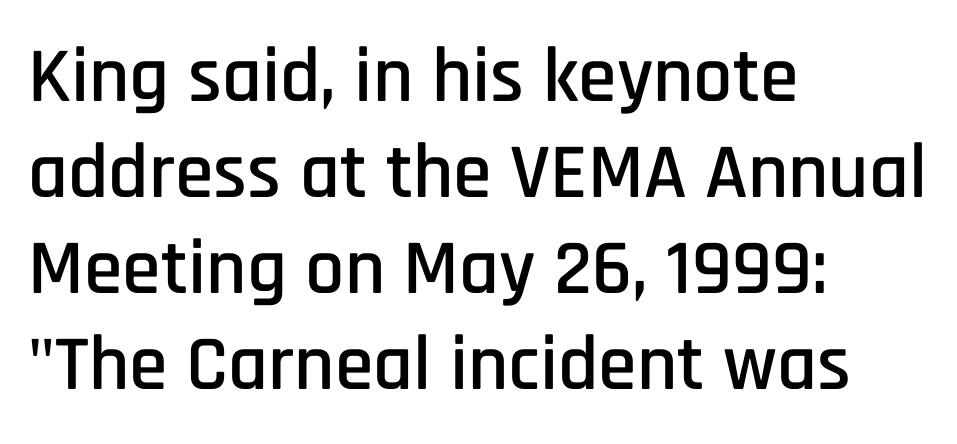
The image shows 78 px condensed sans-serif type, upright; set left-aligned, line spacing 1.23x, normal letter spacing, not underlined; low stroke contrast and a large x-height.
